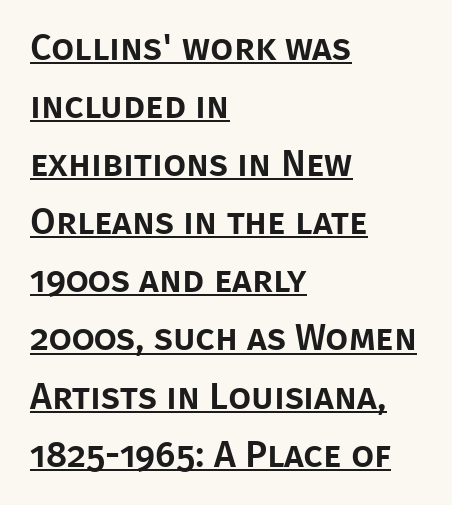
Q: Is the text italic (slanted)? A: No, it is upright.
Q: Is the typeface a serif or a sans-serif typeface? A: Sans-serif.
Q: Is the text underlined? A: Yes.
Q: How is the paragraph aligned? A: Left-aligned.
Q: Is the spacing between letters normal or unusually wide? A: Normal.
Q: Is the spacing between lines tight, normal or loose? A: Normal.
Q: Width (condensed, normal, or wide)? A: Normal.
Q: Stroke contrast? A: Low.
Q: x-height? A: Large.
Q: Monospaced? A: No.
